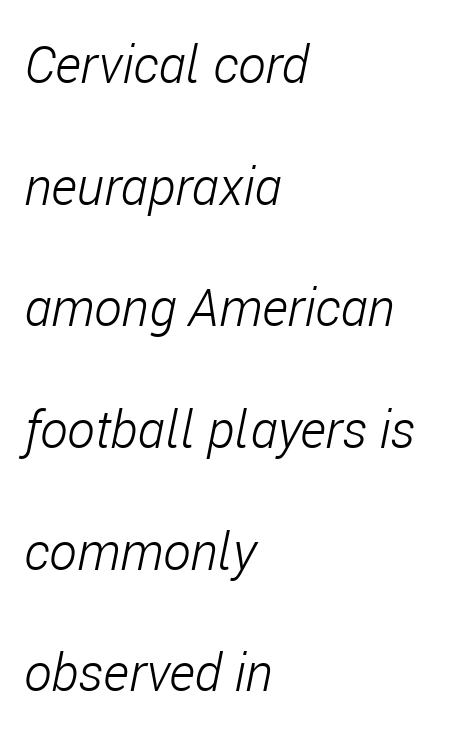
Q: Is the text bold? A: No.
Q: Is the text italic (slanted)? A: Yes, it leans right by about 11 degrees.
Q: Is the text underlined? A: No.
Q: How is the paragraph aligned? A: Left-aligned.
Q: Is the spacing between letters normal or unusually wide? A: Normal.
Q: Is the spacing between lines tight, normal or loose? A: Loose.
Q: Width (condensed, normal, or wide)? A: Condensed.
Q: Stroke contrast? A: Low.
Q: x-height? A: Medium.
Q: Monospaced? A: No.
